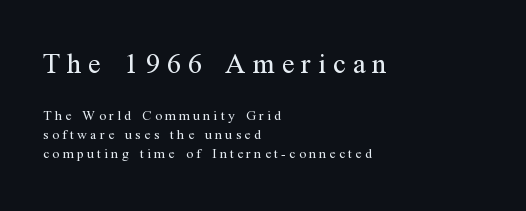
Note the varied advance widths — an 'i' is clearly narrower than an 'm'. Top chunk: large. Bottom chunk: small. Line spacing here is normal. Does extra space separate the letters? Yes, quite a lot of it. The passage shown is typeset with a serif family.
